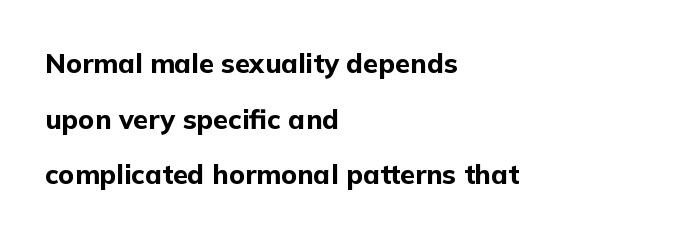
The image shows 27 px bold type, upright; set left-aligned, loose line spacing (2.06x), normal letter spacing, not underlined.
